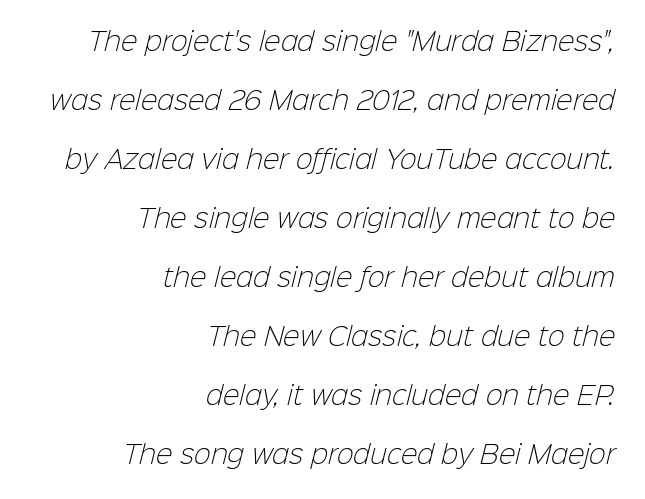
{"bold": "no", "underline": "no", "align": "right", "line_spacing": "loose", "line_spacing_ratio": 2.36, "letter_spacing": "normal", "letter_spacing_em": 0.0, "glyph_px": 25}
